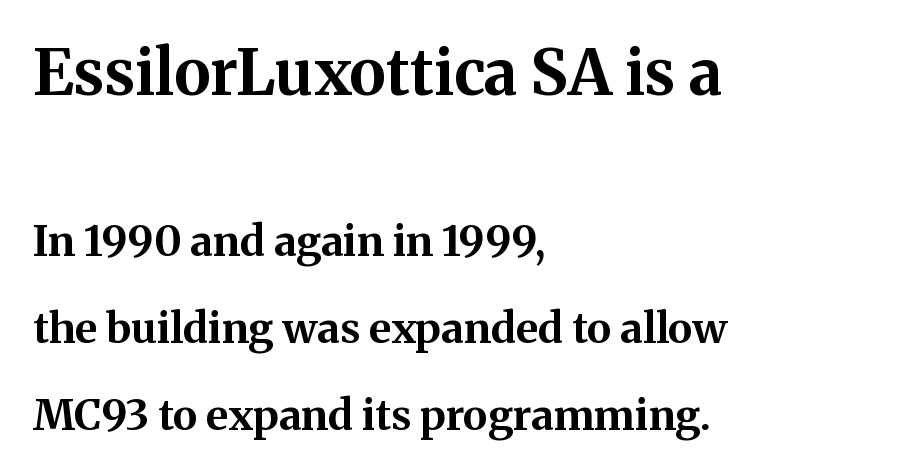
Q: Is the text bold? A: Yes.
Q: Is the text italic (slanted)? A: No, it is upright.
Q: Is the typeface a serif or a sans-serif typeface? A: Serif.
Q: Is the text underlined? A: No.
Q: How is the paragraph aligned? A: Left-aligned.
Q: Is the spacing between letters normal or unusually wide? A: Normal.
Q: Is the spacing between lines tight, normal or loose? A: Loose.
Q: Which block of text is set in a larger size, the first (top) or the second (bottom)? A: The first (top) one.
Q: Width (condensed, normal, or wide)? A: Normal.
Q: Stroke contrast? A: Medium.
Q: x-height? A: Medium.
Q: Monospaced? A: No.
